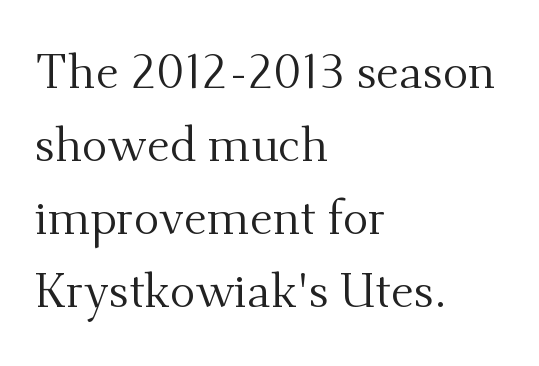
{"serif": "yes", "italic": "no", "bold": "no", "weight": "regular", "width": "normal", "stroke_contrast": "medium", "x_height": "small", "monospaced": "no", "underline": "no", "align": "left", "line_spacing": "normal", "line_spacing_ratio": 1.52, "letter_spacing": "normal", "letter_spacing_em": 0.0, "glyph_px": 48}
